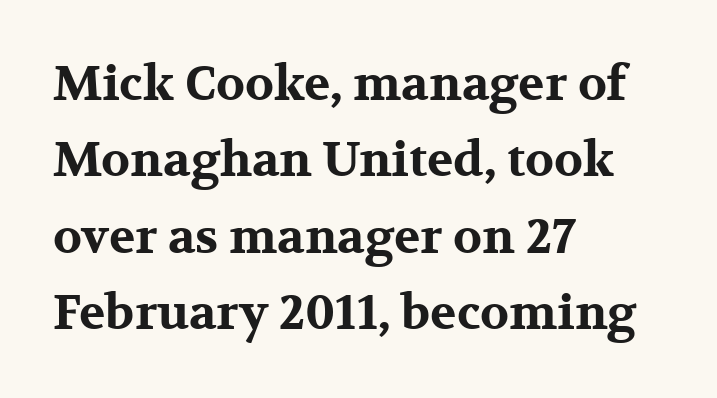
You'd pick this weight for a headline — it's a proper bold. Honestly, there is no underline to notice here at all. The axis of the letterforms is exactly vertical. The text was rendered using a seriffed face with decorative stroke endings. The typesetter chose a ragged-right arrangement here.
